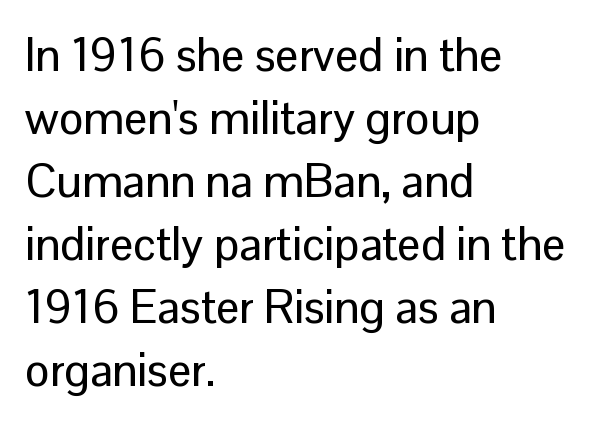
Quick note: underline off. The compositor pushed each line to the left boundary. Vertical strokes here are truly vertical. The face used here is proportionally spaced, like ordinary book or web type. A typesetter would call this leading conventional body-copy spacing.
